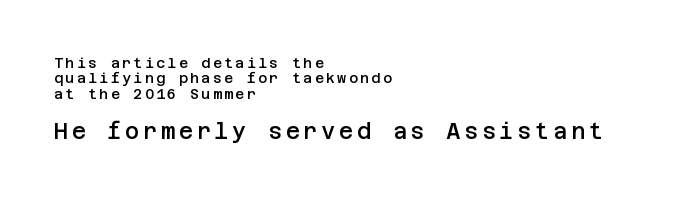
Q: Is the text bold? A: Semi-bold.
Q: Is the text italic (slanted)? A: No, it is upright.
Q: Is the text underlined? A: No.
Q: How is the paragraph aligned? A: Left-aligned.
Q: Is the spacing between lines tight, normal or loose? A: Tight.
Q: Which block of text is set in a larger size, the first (top) or the second (bottom)? A: The second (bottom) one.
